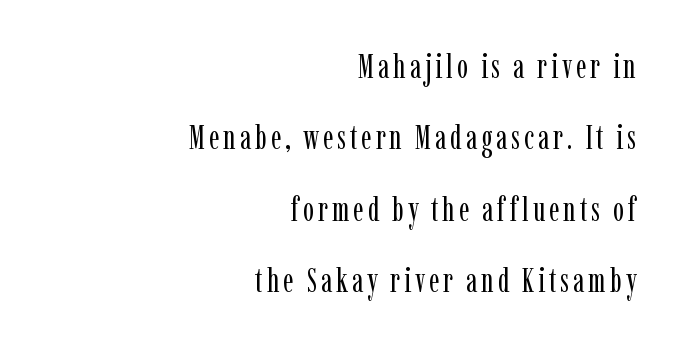
{"serif": "yes", "italic": "no", "bold": "no", "weight": "regular", "width": "condensed", "stroke_contrast": "low", "x_height": "medium", "monospaced": "no", "underline": "no", "align": "right", "line_spacing": "loose", "line_spacing_ratio": 2.16, "glyph_px": 33}
